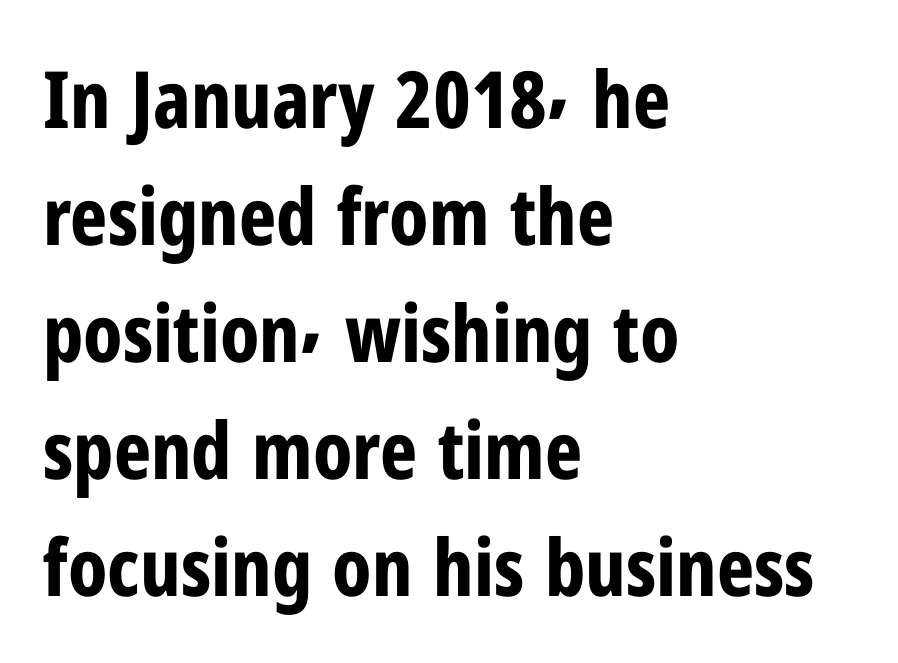
The image shows 79 px bold, condensed sans-serif type, upright; set left-aligned, normal line spacing (1.48x), normal letter spacing, not underlined; low stroke contrast and a medium x-height.
